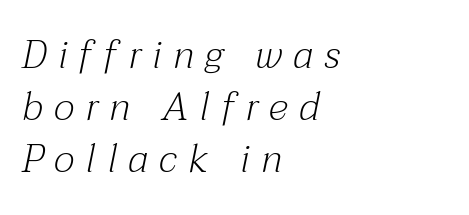
Q: Is the text bold? A: No.
Q: Is the text italic (slanted)? A: Yes, it leans right by about 12 degrees.
Q: Is the typeface a serif or a sans-serif typeface? A: Serif.
Q: Is the text underlined? A: No.
Q: How is the paragraph aligned? A: Left-aligned.
Q: Is the spacing between letters normal or unusually wide? A: Unusually wide.
Q: Is the spacing between lines tight, normal or loose? A: Normal.
Q: Width (condensed, normal, or wide)? A: Normal.
Q: Stroke contrast? A: Medium.
Q: x-height? A: Medium.
Q: Monospaced? A: No.
